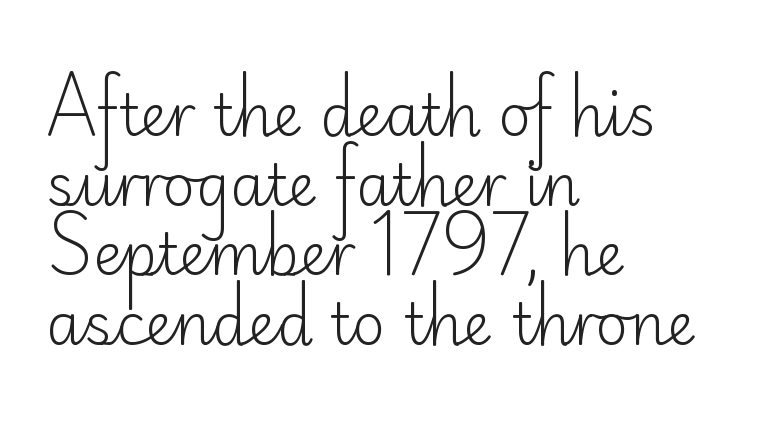
The image shows 57 px light sans-serif type, upright; set left-aligned, line spacing 1.22x, normal letter spacing, not underlined; low stroke contrast and a small x-height.
